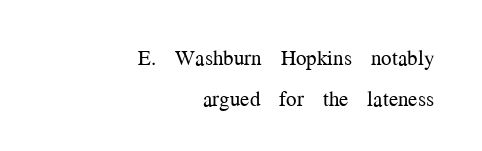
The image shows 21 px text type, upright; set right-aligned, loose line spacing (1.97x), normal letter spacing, not underlined.
